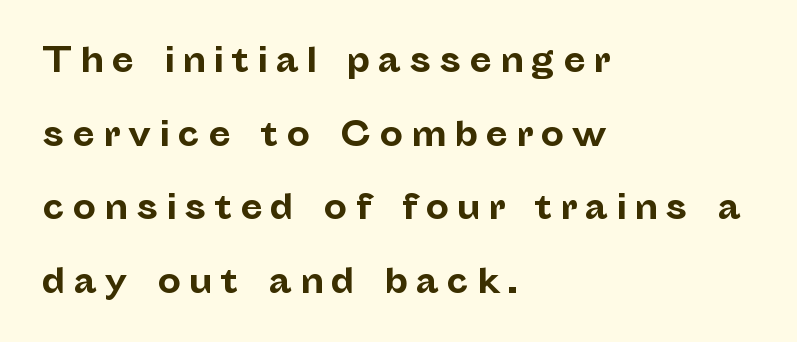
{"serif": "no", "italic": "no", "bold": "yes", "weight": "bold", "width": "normal", "stroke_contrast": "low", "x_height": "medium", "monospaced": "no", "underline": "no", "align": "left", "line_spacing": "loose", "line_spacing_ratio": 2.23, "letter_spacing": "wide", "letter_spacing_em": 0.23, "glyph_px": 33}
